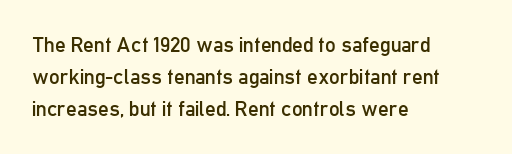
Q: Is the text bold? A: No.
Q: Is the text italic (slanted)? A: No, it is upright.
Q: Is the text underlined? A: No.
Q: How is the paragraph aligned? A: Left-aligned.
Q: Is the spacing between letters normal or unusually wide? A: Normal.
Q: Is the spacing between lines tight, normal or loose? A: Normal.
